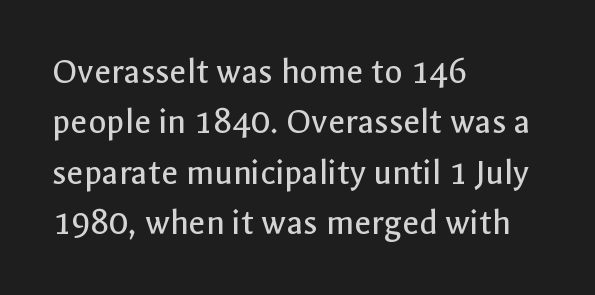
{"serif": "no", "italic": "no", "bold": "no", "weight": "regular", "width": "normal", "x_height": "medium", "monospaced": "no", "underline": "no", "align": "left", "line_spacing": "normal", "line_spacing_ratio": 1.36, "letter_spacing": "normal", "letter_spacing_em": 0.0, "glyph_px": 37}
